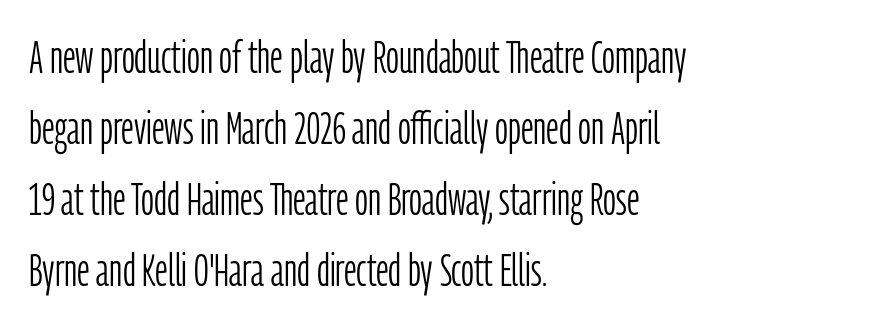
{"serif": "no", "italic": "no", "bold": "no", "weight": "light", "width": "condensed", "stroke_contrast": "low", "x_height": "medium", "monospaced": "no", "underline": "no", "align": "left", "line_spacing": "normal", "line_spacing_ratio": 1.58, "letter_spacing": "normal", "letter_spacing_em": 0.0, "glyph_px": 45}
